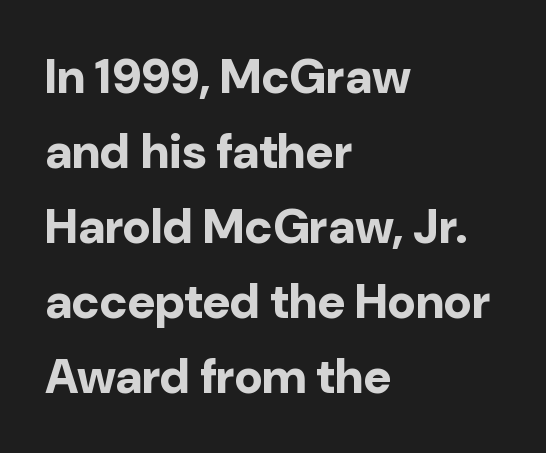
Q: Is the text bold? A: Yes.
Q: Is the text italic (slanted)? A: No, it is upright.
Q: Is the typeface a serif or a sans-serif typeface? A: Sans-serif.
Q: Is the text underlined? A: No.
Q: How is the paragraph aligned? A: Left-aligned.
Q: Is the spacing between letters normal or unusually wide? A: Normal.
Q: Is the spacing between lines tight, normal or loose? A: Normal.
Q: Width (condensed, normal, or wide)? A: Normal.
Q: Stroke contrast? A: Low.
Q: x-height? A: Medium.
Q: Monospaced? A: No.
